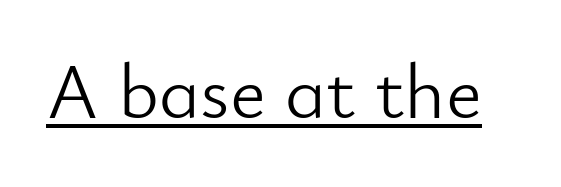
The image shows 78 px light sans-serif type, upright; set normal letter spacing, underlined; low stroke contrast and a small x-height.
